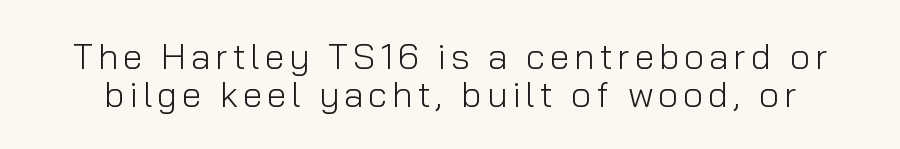
Q: Is the text bold? A: No.
Q: Is the text italic (slanted)? A: No, it is upright.
Q: Is the typeface a serif or a sans-serif typeface? A: Sans-serif.
Q: Is the text underlined? A: No.
Q: Is the spacing between lines tight, normal or loose? A: Tight.
Q: Width (condensed, normal, or wide)? A: Normal.
Q: Stroke contrast? A: Low.
Q: x-height? A: Medium.
Q: Monospaced? A: No.
